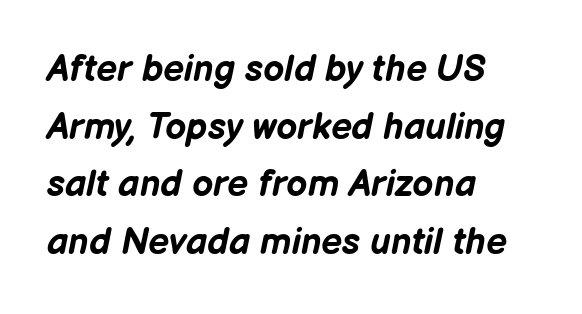
This is heavy type, rendered in bold. You can tell it's italic because the verticals aren't actually vertical. Summary of vertical rhythm: regular, with standard interline spacing. Is this a fixed-width face? No — the glyphs have proportional, varying widths.
